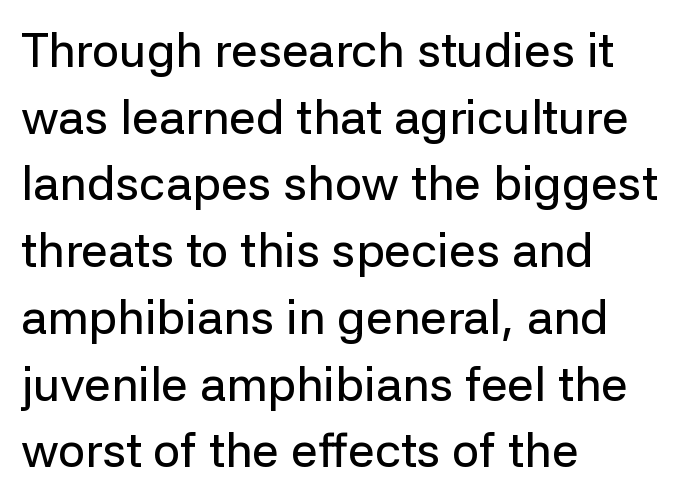
The image shows 48 px sans-serif type, upright; set left-aligned, normal line spacing (1.39x), normal letter spacing, not underlined; low stroke contrast and a medium x-height.
